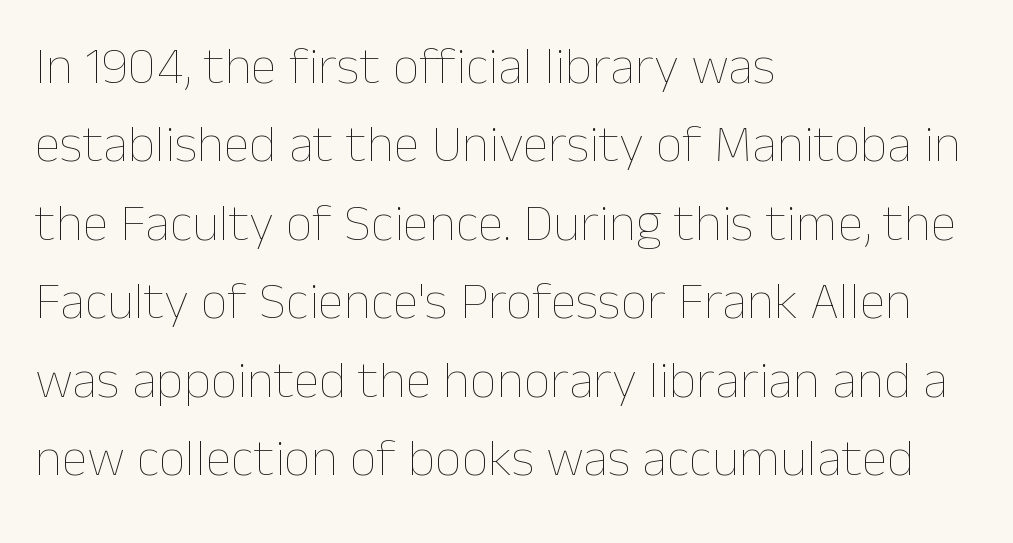
This sample uses plain, unmodified letter spacing. Every stem runs plumb, perpendicular to the baseline. Stroke mass is kept to a normal reading level or below. Do the characters align in a grid? No, the font is proportional. A clean baseline with only descenders dipping below it.
